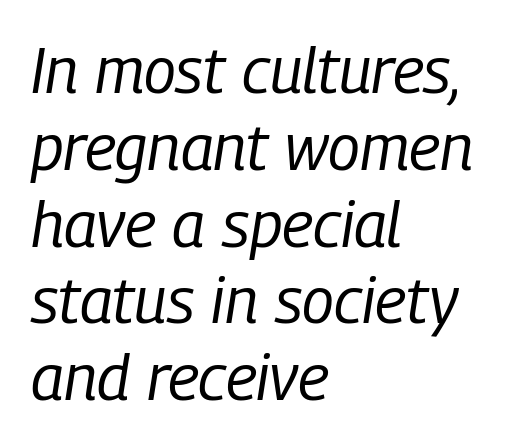
The image shows 64 px regular-weight, condensed type, italic (leaning right); set left-aligned, line spacing 1.2x, normal letter spacing, not underlined; low stroke contrast and a medium x-height.
